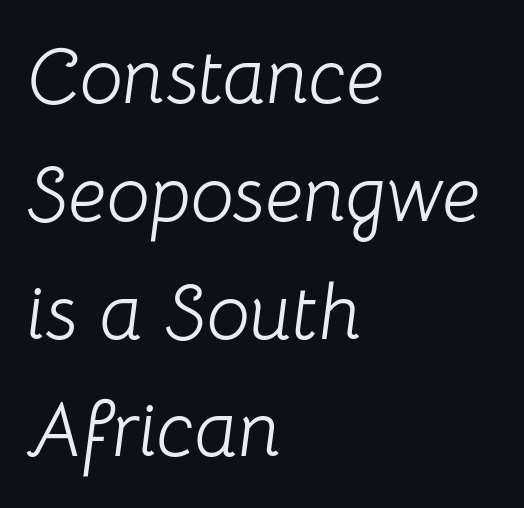
Q: Is the text bold? A: No.
Q: Is the text italic (slanted)? A: Yes, it leans right by about 8 degrees.
Q: Is the text underlined? A: No.
Q: How is the paragraph aligned? A: Left-aligned.
Q: Is the spacing between letters normal or unusually wide? A: Normal.
Q: Is the spacing between lines tight, normal or loose? A: Normal.
Q: Width (condensed, normal, or wide)? A: Normal.
Q: Stroke contrast? A: Low.
Q: x-height? A: Medium.
Q: Monospaced? A: No.
